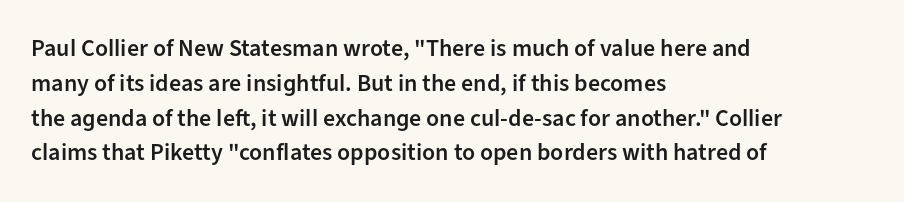
{"italic": "no", "bold": "semi", "underline": "no", "align": "left", "line_spacing": "normal", "line_spacing_ratio": 1.45, "letter_spacing": "normal", "letter_spacing_em": 0.0, "glyph_px": 24}
